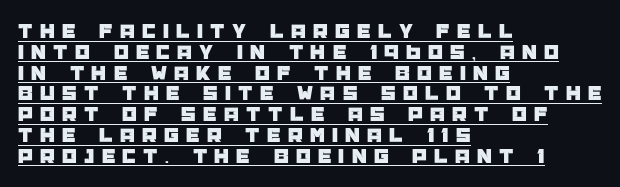
Is there an underline? Yes — a line sits under the letters. The letters are spread apart with noticeably loose tracking. Whoever set this chose condensed vertical rhythm over breathing room. Leftover space on each line is placed entirely after the last word.
